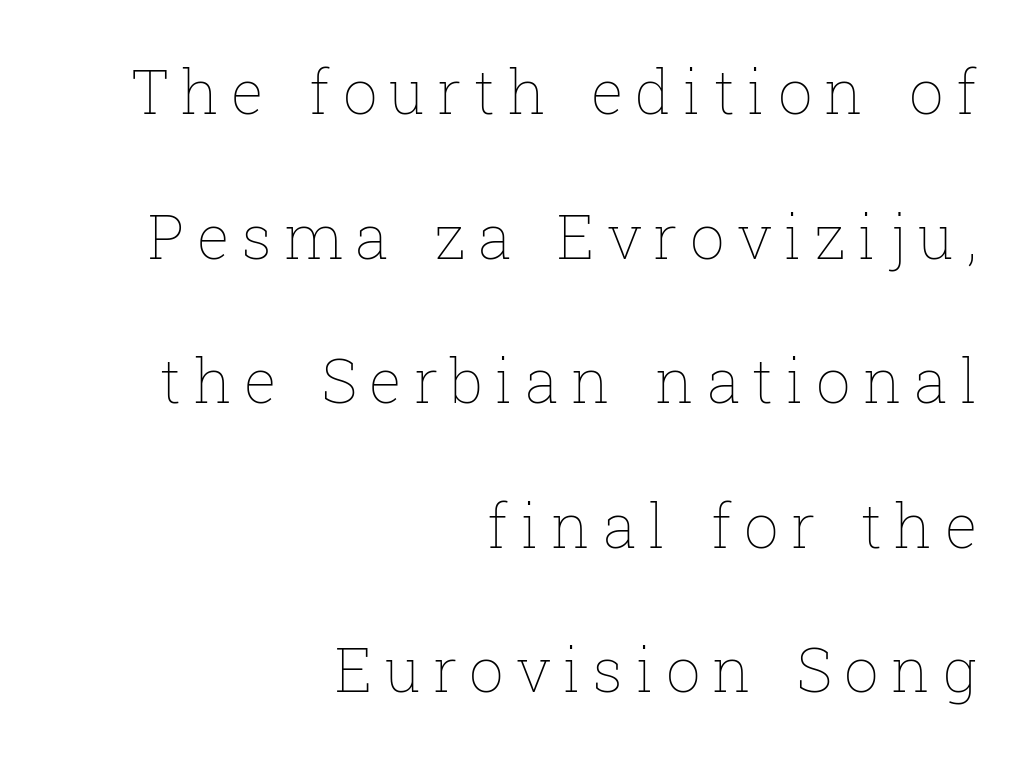
{"italic": "no", "bold": "no", "weight": "thin", "width": "normal", "stroke_contrast": "low", "x_height": "medium", "monospaced": "no", "underline": "no", "align": "right", "line_spacing": "loose", "line_spacing_ratio": 2.37, "letter_spacing": "wide", "letter_spacing_em": 0.2, "glyph_px": 61}
